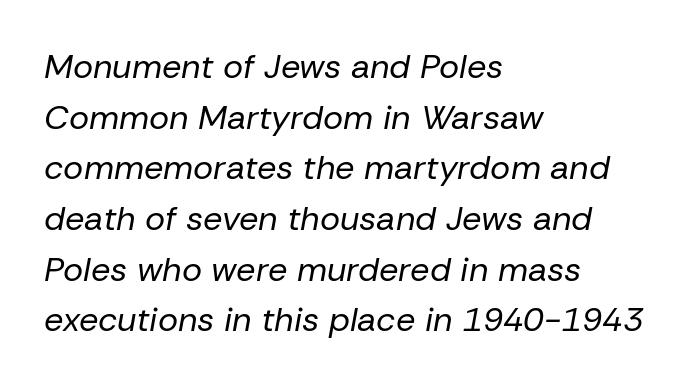
Character widths vary here, with narrow letters taking less room than wide ones. Left-aligned paragraph, ragged on the right. Heft: none added — not bold. Beneath every word, the page is bare.
